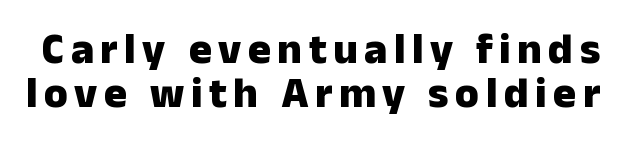
{"serif": "no", "italic": "no", "bold": "yes", "weight": "heavy", "width": "normal", "stroke_contrast": "low", "x_height": "medium", "monospaced": "no", "underline": "no", "line_spacing": "tight", "line_spacing_ratio": 1.02, "glyph_px": 43}
